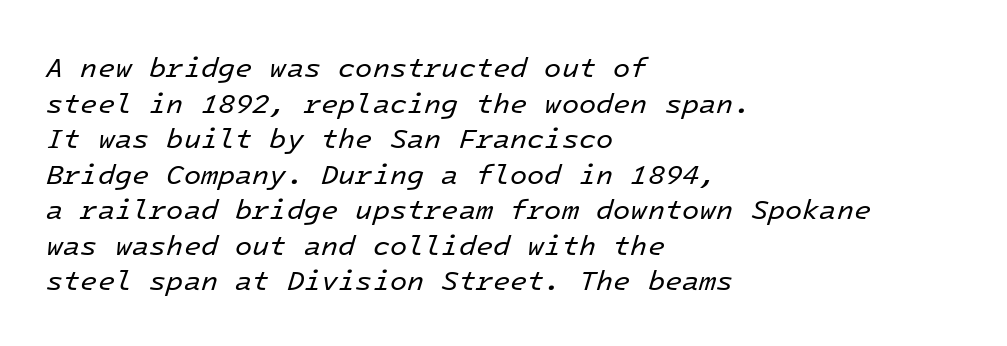
Q: Is the text bold? A: No.
Q: Is the text italic (slanted)? A: Yes, it leans right by about 16 degrees.
Q: Is the text underlined? A: No.
Q: How is the paragraph aligned? A: Left-aligned.
Q: Is the spacing between letters normal or unusually wide? A: Normal.
Q: Is the spacing between lines tight, normal or loose? A: Normal.
Q: Width (condensed, normal, or wide)? A: Normal.
Q: Stroke contrast? A: Low.
Q: x-height? A: Medium.
Q: Monospaced? A: Yes.
